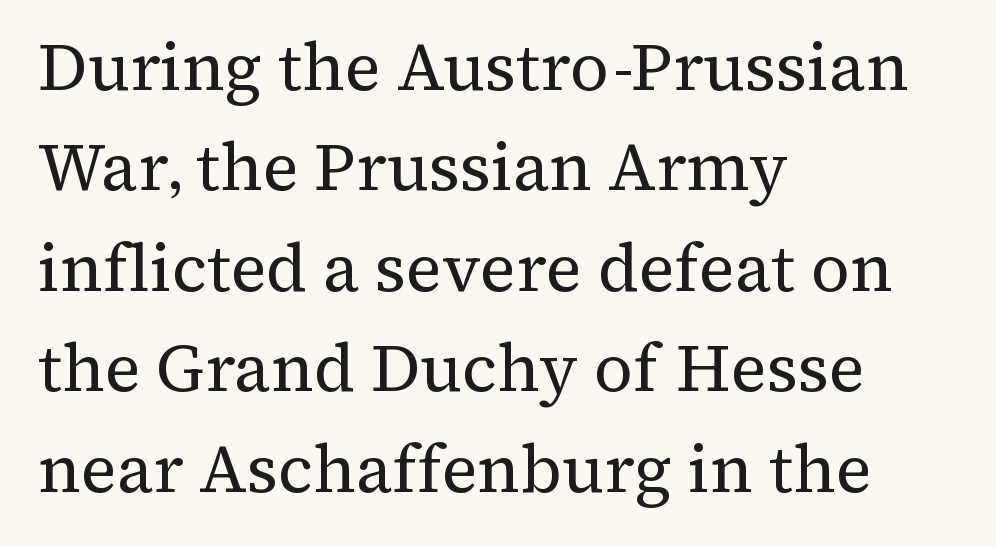
The image shows 67 px regular-weight serif type, upright; set left-aligned, normal line spacing (1.5x), normal letter spacing, not underlined; medium stroke contrast and a medium x-height.
